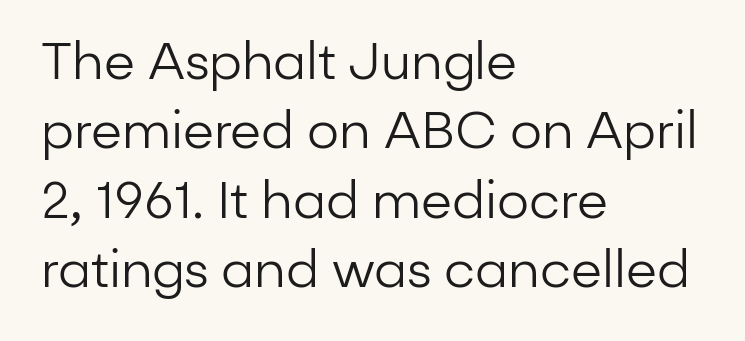
Q: Is the text bold? A: No.
Q: Is the text italic (slanted)? A: No, it is upright.
Q: Is the typeface a serif or a sans-serif typeface? A: Sans-serif.
Q: Is the text underlined? A: No.
Q: How is the paragraph aligned? A: Left-aligned.
Q: Is the spacing between letters normal or unusually wide? A: Normal.
Q: Is the spacing between lines tight, normal or loose? A: Normal.
Q: Width (condensed, normal, or wide)? A: Normal.
Q: Stroke contrast? A: Low.
Q: x-height? A: Medium.
Q: Monospaced? A: No.
